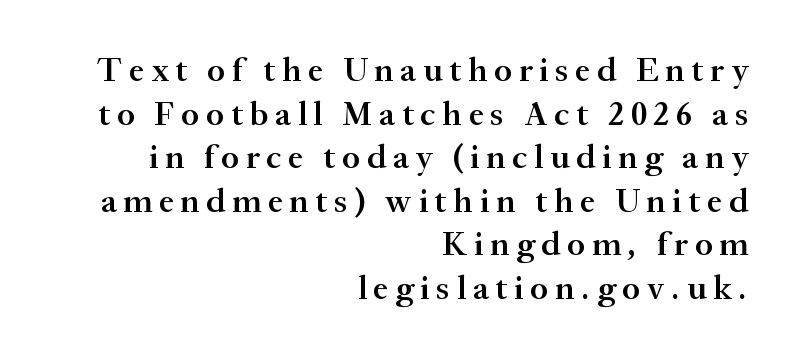
This rendering employs a face with finishing strokes, i.e., a serif. Between one letter and the next there's a generous, obvious gap. Each glyph is drawn with semibold strokes, heavier than normal yet not fully bold. The rendering uses natural spacing where letterforms have individual widths. Line ends are locked; line starts wander. The rows are spaced the way most documents space them.
